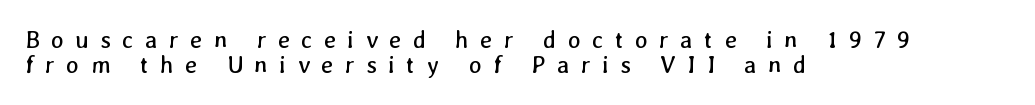
{"bold": "no", "underline": "no", "align": "left", "line_spacing": "tight", "line_spacing_ratio": 1.06, "letter_spacing": "wide", "letter_spacing_em": 0.48, "glyph_px": 24}
